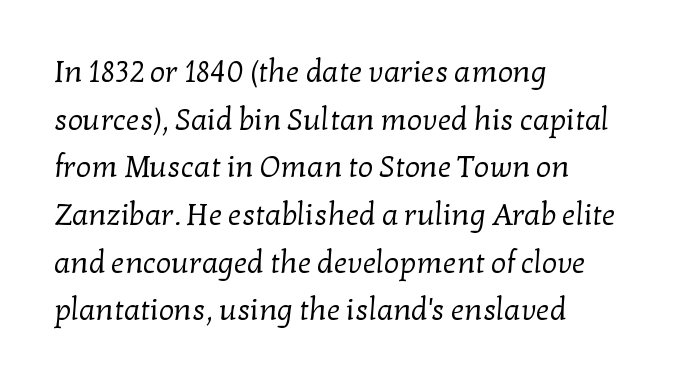
Q: Is the text bold? A: No.
Q: Is the typeface a serif or a sans-serif typeface? A: Serif.
Q: Is the text underlined? A: No.
Q: How is the paragraph aligned? A: Left-aligned.
Q: Is the spacing between letters normal or unusually wide? A: Normal.
Q: Is the spacing between lines tight, normal or loose? A: Normal.
Q: Width (condensed, normal, or wide)? A: Normal.
Q: Stroke contrast? A: Low.
Q: x-height? A: Medium.
Q: Monospaced? A: No.
